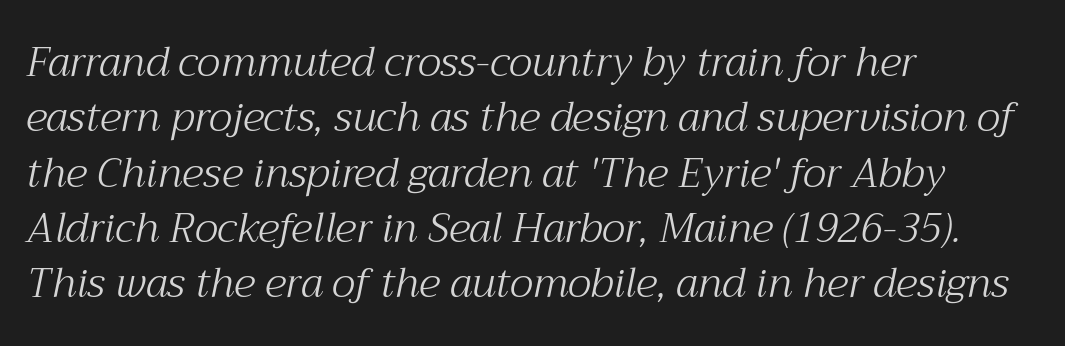
The image shows 41 px light serif type, italic (leaning right); set left-aligned, normal line spacing (1.35x), normal letter spacing, not underlined; medium stroke contrast and a medium x-height.
